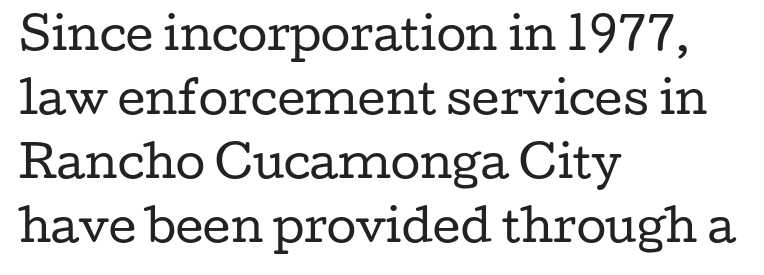
{"serif": "yes", "italic": "no", "bold": "no", "weight": "regular", "width": "wide", "stroke_contrast": "low", "x_height": "medium", "monospaced": "no", "underline": "no", "align": "left", "line_spacing": "normal", "line_spacing_ratio": 1.49, "letter_spacing": "normal", "letter_spacing_em": 0.0, "glyph_px": 43}
